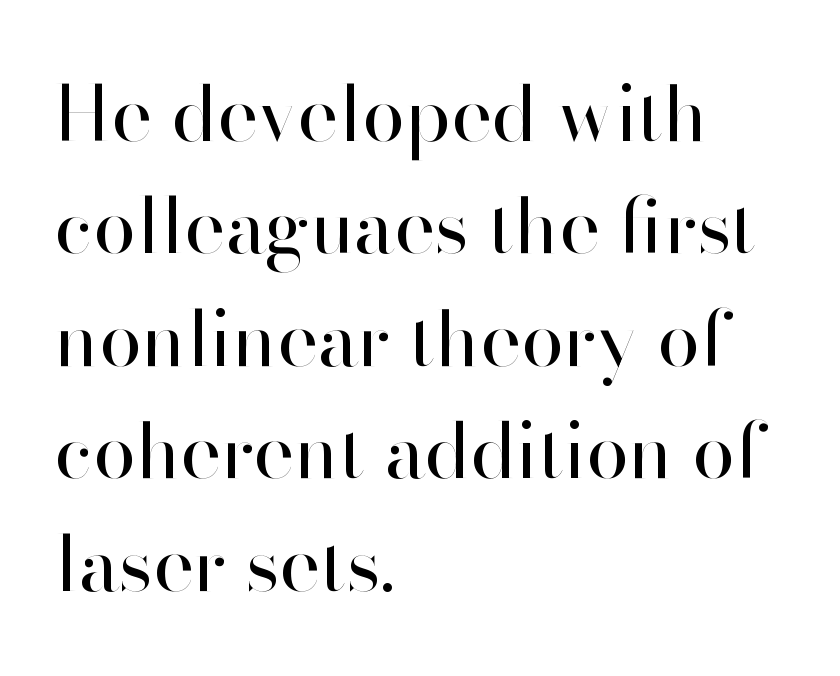
The image shows 77 px regular-weight sans-serif type, upright; set left-aligned, normal line spacing (1.46x), normal letter spacing, not underlined; high stroke contrast and a small x-height.
